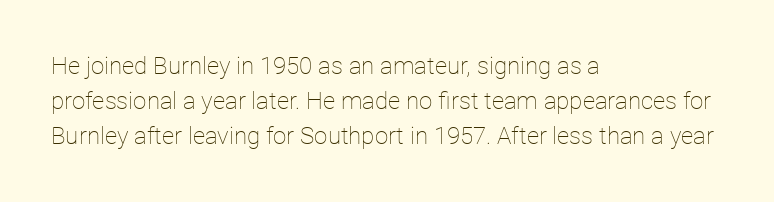
The image shows 24 px text type, upright; set left-aligned, normal line spacing (1.46x), normal letter spacing, not underlined.
